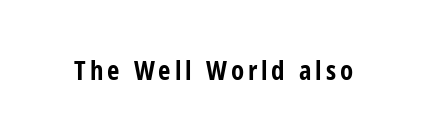
The lettering holds an erect, upright posture throughout. Check the space under the baseline: it is left empty. Does the weight exceed regular? Yes, all the way to bold.
